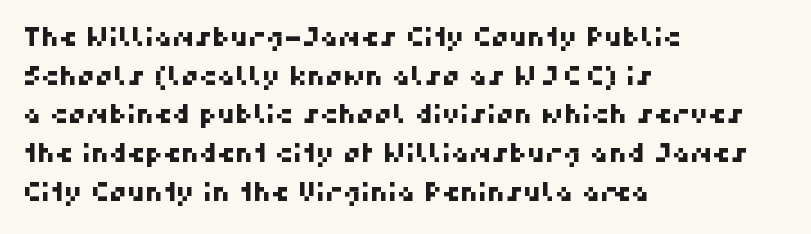
Q: Is the text underlined? A: No.
Q: How is the paragraph aligned? A: Left-aligned.
Q: Is the spacing between letters normal or unusually wide? A: Normal.
Q: Is the spacing between lines tight, normal or loose? A: Normal.
